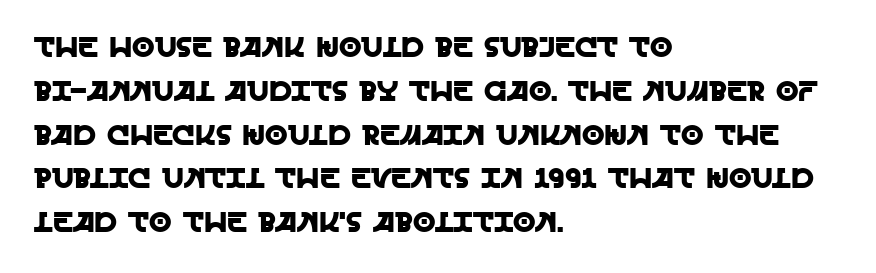
The image shows 29 px sans-serif type, upright; set left-aligned, normal line spacing (1.51x), normal letter spacing, not underlined; a large x-height.
